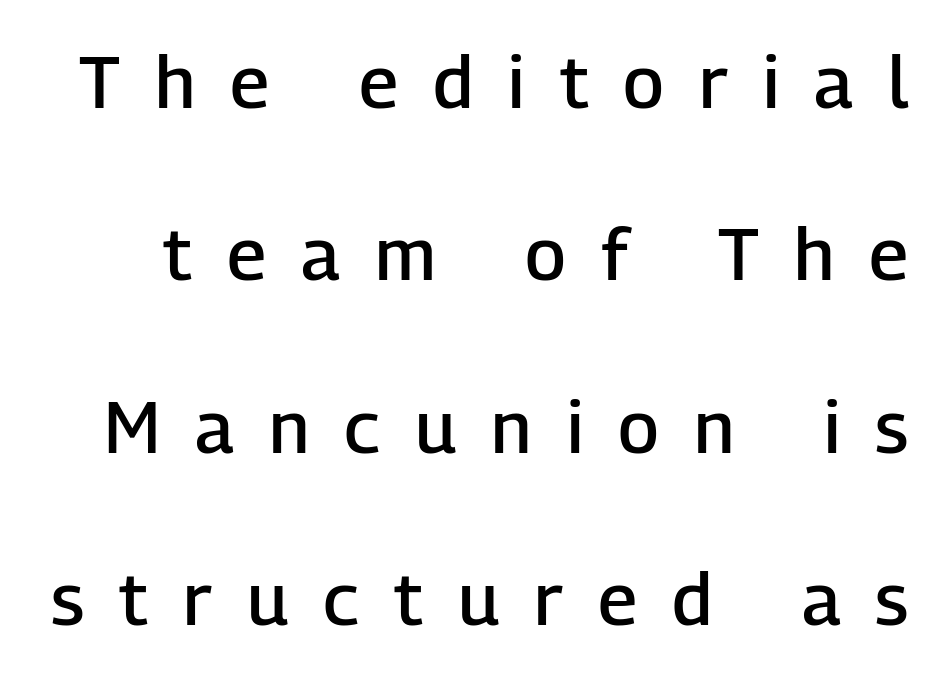
Q: Is the text bold? A: Semi-bold.
Q: Is the text italic (slanted)? A: No, it is upright.
Q: Is the typeface a serif or a sans-serif typeface? A: Sans-serif.
Q: Is the text underlined? A: No.
Q: Is the spacing between letters normal or unusually wide? A: Unusually wide.
Q: Is the spacing between lines tight, normal or loose? A: Loose.
Q: Width (condensed, normal, or wide)? A: Normal.
Q: Stroke contrast? A: Low.
Q: x-height? A: Medium.
Q: Monospaced? A: No.
